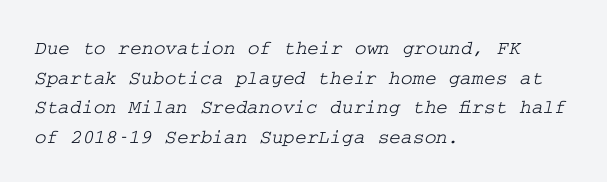
The rendering uses a moderate line-height, typical for paragraphs. The strip under each line holds only bare page. Does the copy run flush right? No — it runs flush left. Tracking here is standard; glyphs follow each other at the usual distance.
